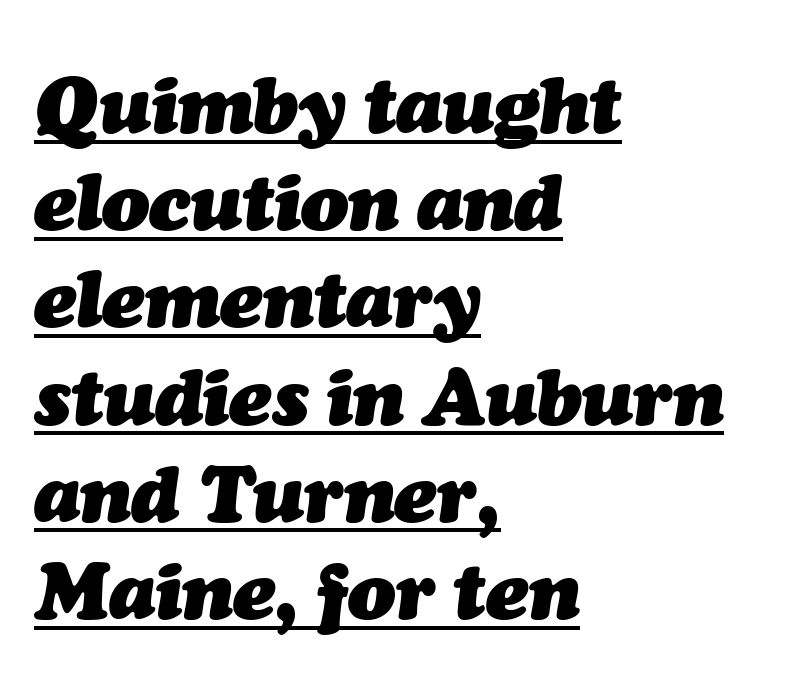
The image shows 79 px heavy type, italic (leaning right); set left-aligned, line spacing 1.23x, normal letter spacing, underlined; medium stroke contrast and a medium x-height.
